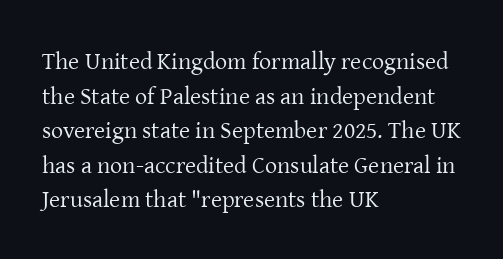
The image shows 24 px text type, upright; set left-aligned, normal line spacing (1.44x), normal letter spacing, not underlined.
